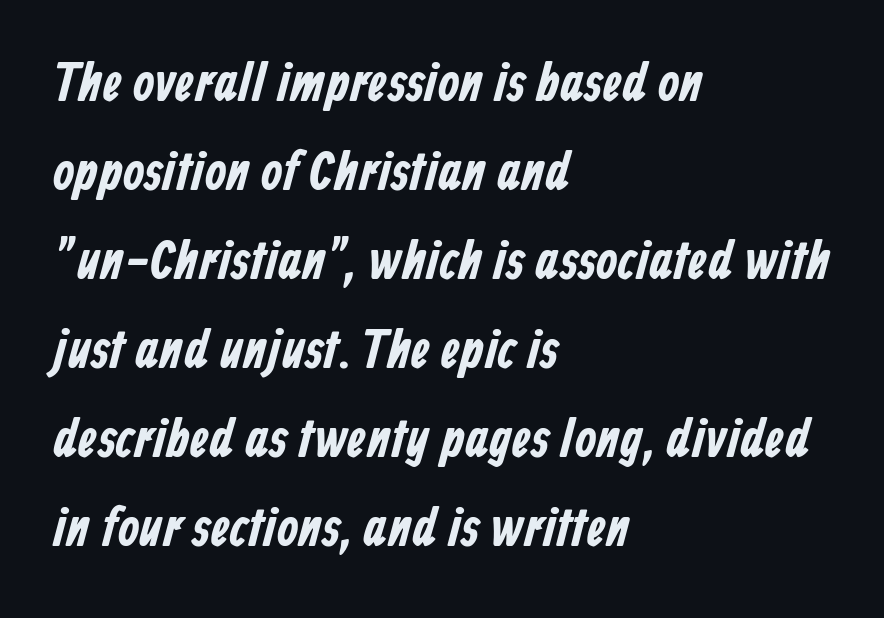
Type style note: lacks serifs. This sample keeps an unexceptional amount of space between lines. The horizontal fit of the characters is conventional and even. Spacing verdict: proportional, widths tailored to each character. One-word summary of the alignment: left. Glance below the letters and you will spot only blank space.
